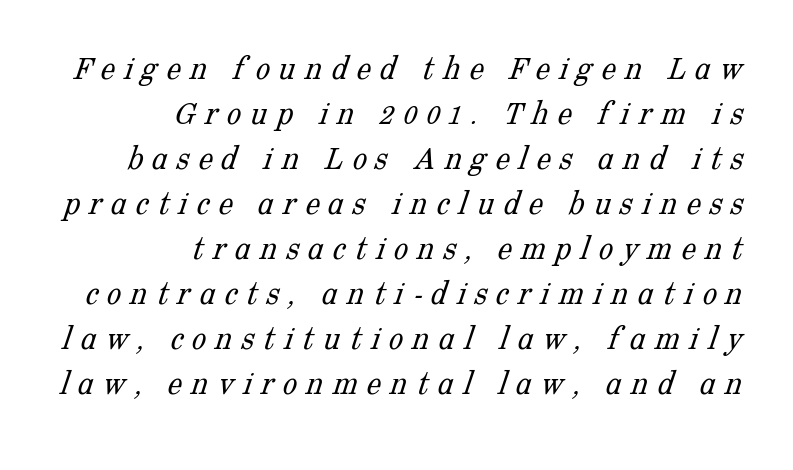
{"serif": "yes", "bold": "no", "weight": "light", "width": "normal", "stroke_contrast": "low", "x_height": "medium", "monospaced": "no", "underline": "no", "align": "right", "line_spacing": "normal", "line_spacing_ratio": 1.25, "letter_spacing": "wide", "letter_spacing_em": 0.25, "glyph_px": 36}
